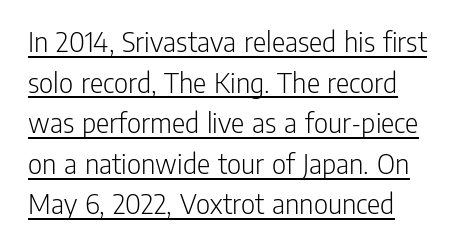
The image shows 31 px light, condensed sans-serif type, upright; set left-aligned, normal line spacing (1.31x), normal letter spacing, underlined; low stroke contrast and a medium x-height.
